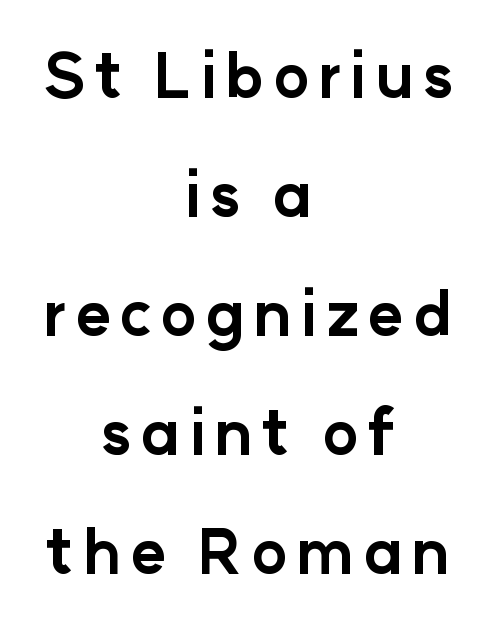
Think of a printed novel: that variable character pitch is what you see here. Both edges are ragged and mirror each other, which tells us the setting is centered. The face used here is a sans, in the tradition of grotesques and geometrics. The rendering uses a large line-height, opening up the rows.
